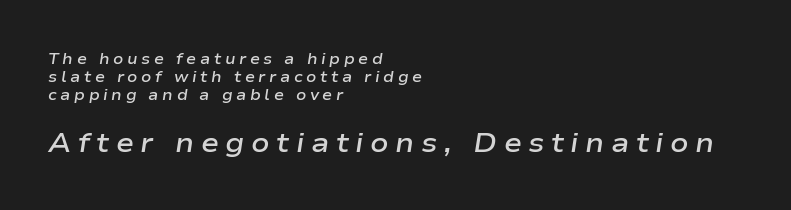
Quick note: underline off. Emphasis-style slanted type is in use. There is plenty of visible air inserted between adjacent glyphs. Left-aligned paragraph, ragged on the right. Moderately thickened strokes mark this as semibold type. Typesetter's note — lower block bumped up in size, upper block left smaller.
